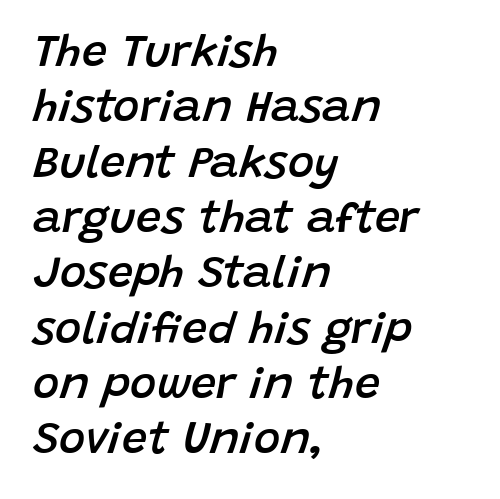
{"italic": "yes", "lean": "right", "slant_degrees": 15, "bold": "semi", "weight": "semibold", "width": "normal", "stroke_contrast": "low", "x_height": "large", "monospaced": "no", "underline": "no", "align": "left", "line_spacing_ratio": 1.23, "letter_spacing": "normal", "letter_spacing_em": 0.0, "glyph_px": 45}
